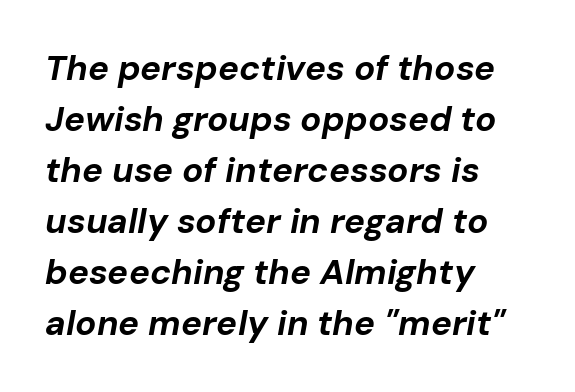
{"italic": "yes", "lean": "right", "slant_degrees": 10, "bold": "yes", "weight": "bold", "width": "normal", "stroke_contrast": "low", "x_height": "medium", "monospaced": "no", "underline": "no", "align": "left", "line_spacing": "normal", "line_spacing_ratio": 1.46, "letter_spacing": "normal", "letter_spacing_em": 0.0, "glyph_px": 35}
